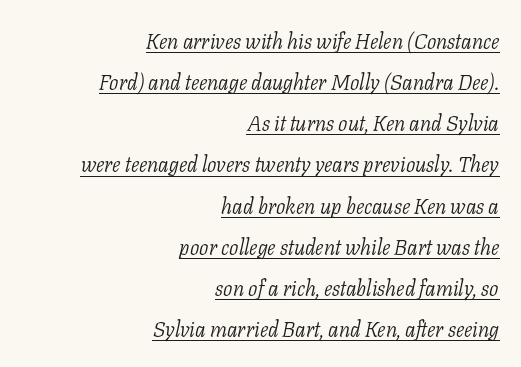
{"italic": "yes", "lean": "right", "slant_degrees": 11, "bold": "no", "underline": "yes", "align": "right", "line_spacing": "loose", "line_spacing_ratio": 1.96, "letter_spacing": "normal", "letter_spacing_em": 0.0, "glyph_px": 21}
